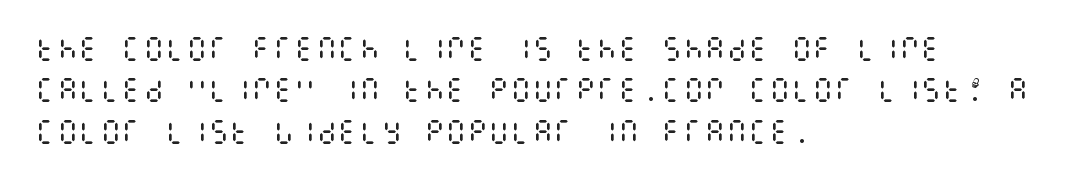
In terms of leading, this rendering sits right in the middle. The lettering stays uniformly vertical, giving the passage a roman look. Decoration check: the copy has no underline. The passage shown is not bold in any degree. How are the letters spaced? Ordinarily, with no added tracking.
